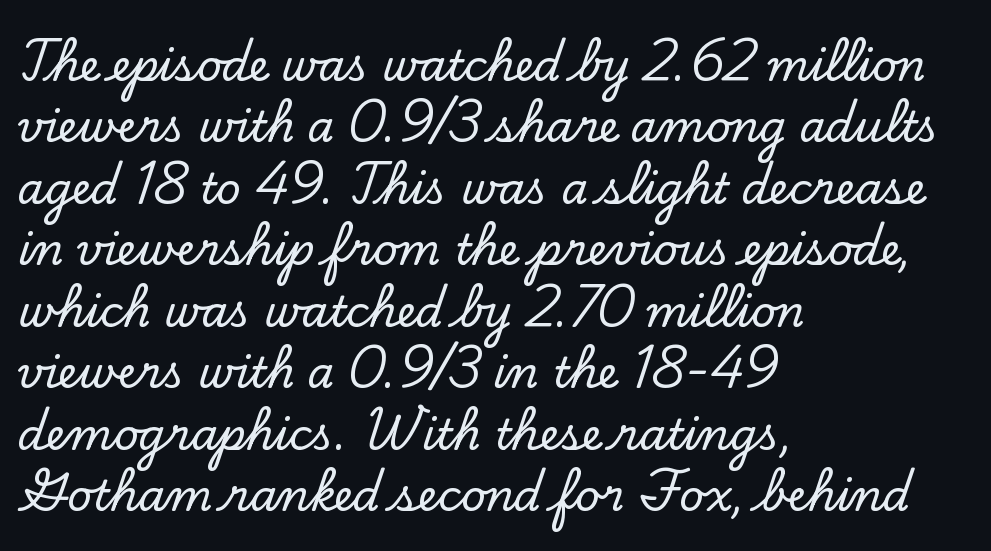
These lines are rendered in a variable-pitch font. The baseline area is clear. The typeface chosen for these lines features serifs. Vertically, the passage feels balanced, rows spaced as you'd expect.
